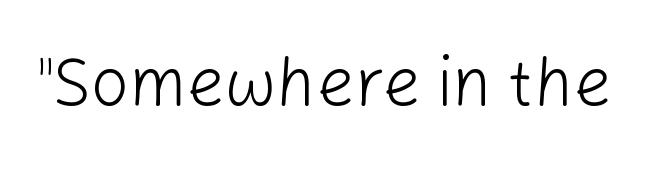
Q: Is the text bold? A: No.
Q: Is the text italic (slanted)? A: No, it is upright.
Q: Is the typeface a serif or a sans-serif typeface? A: Sans-serif.
Q: Is the text underlined? A: No.
Q: Is the spacing between letters normal or unusually wide? A: Normal.
Q: Width (condensed, normal, or wide)? A: Normal.
Q: Stroke contrast? A: Low.
Q: x-height? A: Medium.
Q: Monospaced? A: No.
